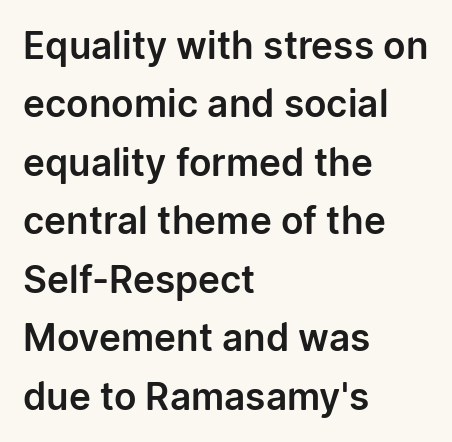
Q: Is the text italic (slanted)? A: No, it is upright.
Q: Is the typeface a serif or a sans-serif typeface? A: Sans-serif.
Q: Is the text underlined? A: No.
Q: How is the paragraph aligned? A: Left-aligned.
Q: Is the spacing between letters normal or unusually wide? A: Normal.
Q: Is the spacing between lines tight, normal or loose? A: Normal.
Q: Width (condensed, normal, or wide)? A: Normal.
Q: Stroke contrast? A: Low.
Q: x-height? A: Medium.
Q: Monospaced? A: No.
